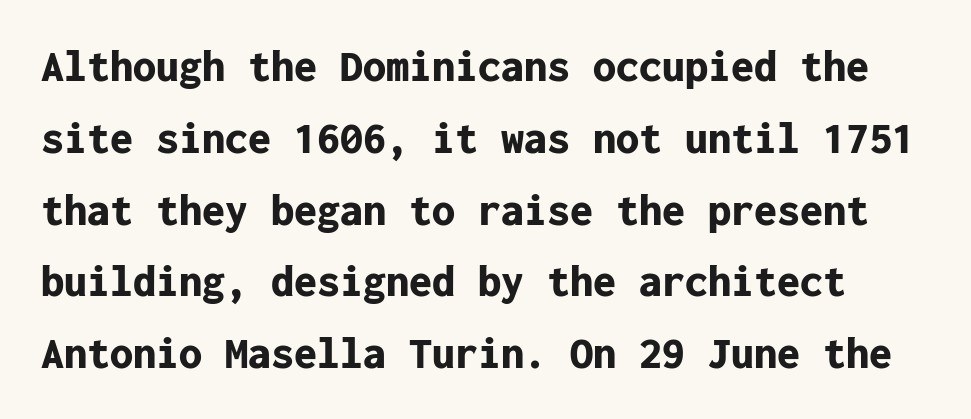
The image shows 46 px bold sans-serif type, upright, monospaced; set normal line spacing (1.56x), normal letter spacing, not underlined; low stroke contrast and a medium x-height.
